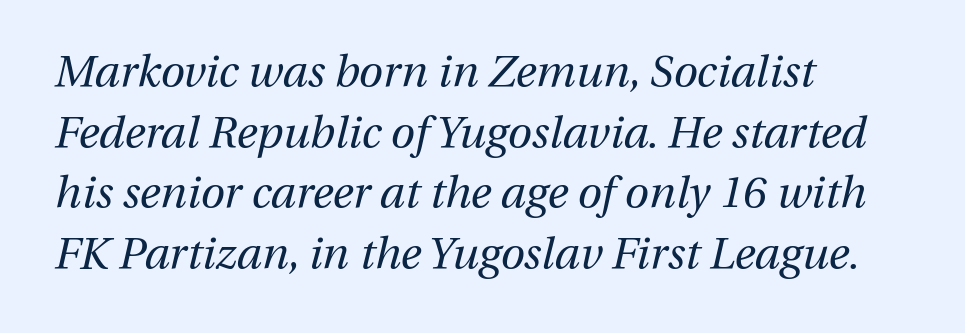
{"italic": "yes", "lean": "right", "slant_degrees": 13, "bold": "no", "weight": "regular", "width": "normal", "stroke_contrast": "medium", "x_height": "medium", "monospaced": "no", "underline": "no", "align": "left", "line_spacing": "normal", "line_spacing_ratio": 1.38, "letter_spacing": "normal", "letter_spacing_em": 0.0, "glyph_px": 44}
